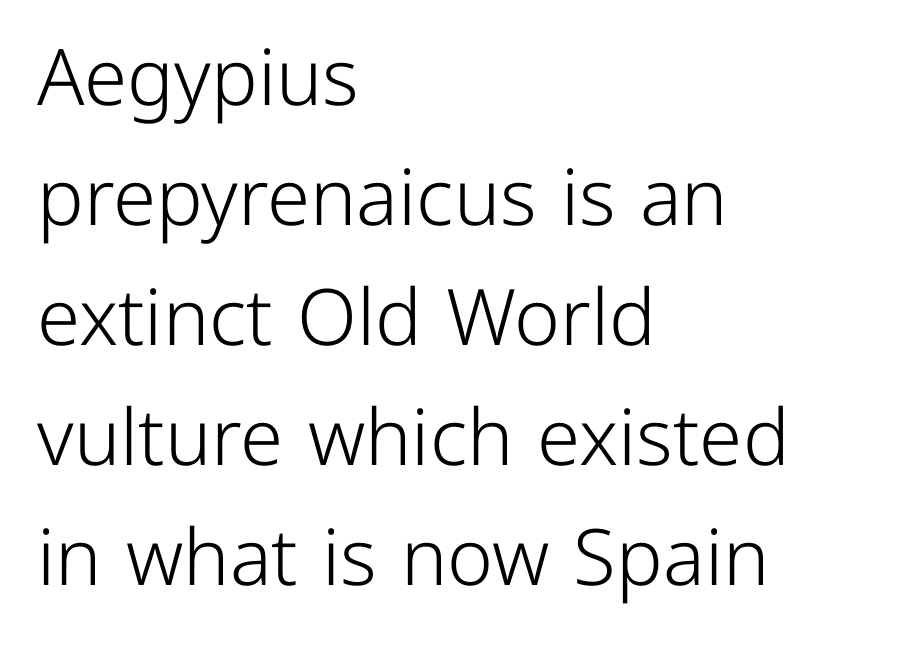
{"serif": "no", "italic": "no", "bold": "no", "weight": "light", "width": "normal", "stroke_contrast": "low", "x_height": "medium", "monospaced": "no", "underline": "no", "align": "left", "line_spacing": "normal", "line_spacing_ratio": 1.54, "letter_spacing": "normal", "letter_spacing_em": 0.0, "glyph_px": 78}
